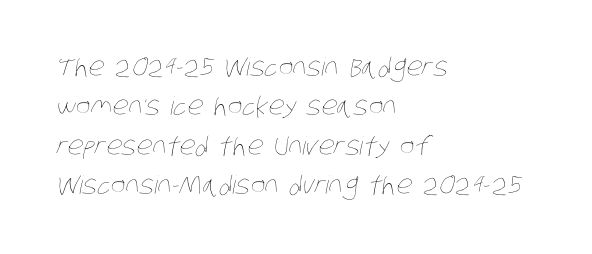
The image shows 25 px text type; set left-aligned, normal line spacing (1.58x), normal letter spacing, not underlined.
